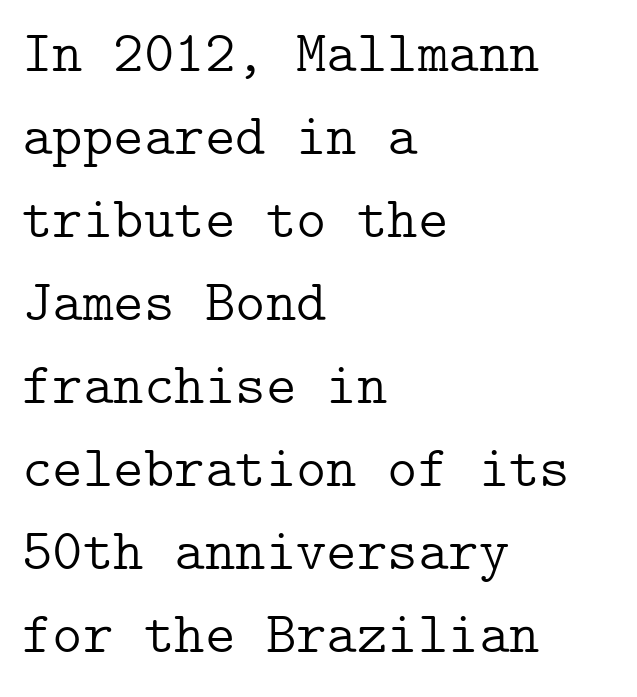
The image shows 58 px light serif type, upright; set left-aligned, normal line spacing (1.43x), normal letter spacing, not underlined; low stroke contrast and a medium x-height.
